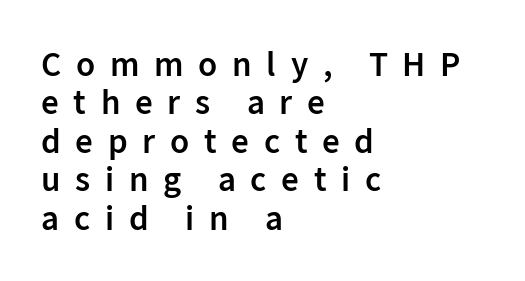
Horizontally, the lines are justified to the leading edge only. Type style note: lacks serifs. Varying glyph widths throughout — classic text-font behaviour. A semibold gives these letters moderate extra thickness, short of bold. A bare baseline throughout the passage. What stands out about the letter spacing? Its width — letters are far apart.
